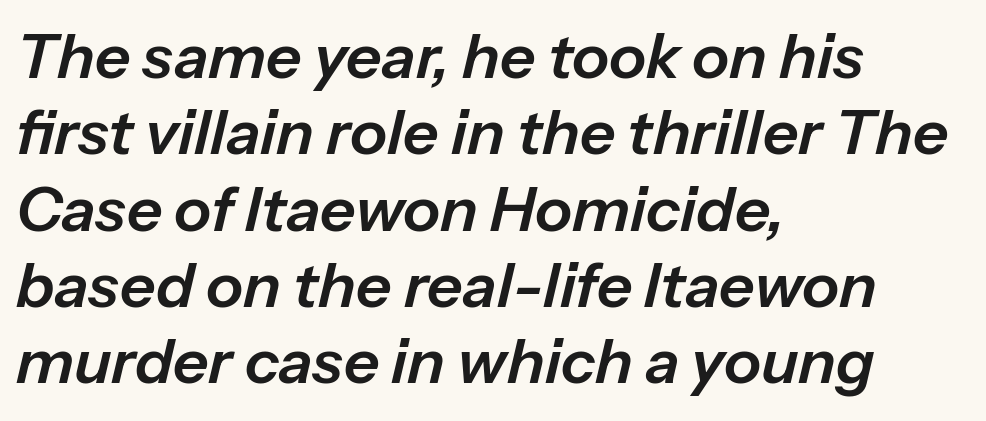
The image shows 62 px text type, italic (leaning right); set left-aligned, line spacing 1.23x, normal letter spacing, not underlined; low stroke contrast and a medium x-height.
